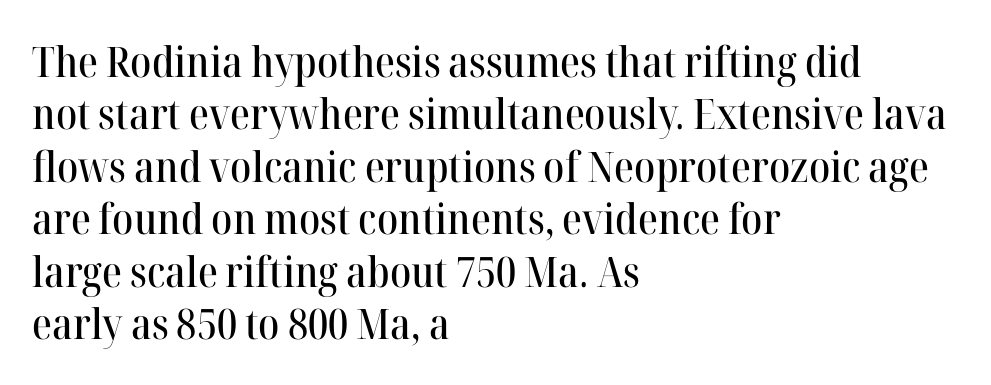
{"serif": "yes", "italic": "no", "width": "normal", "stroke_contrast": "high", "x_height": "medium", "monospaced": "no", "underline": "no", "align": "left", "line_spacing": "normal", "line_spacing_ratio": 1.25, "letter_spacing": "normal", "letter_spacing_em": 0.0, "glyph_px": 42}
